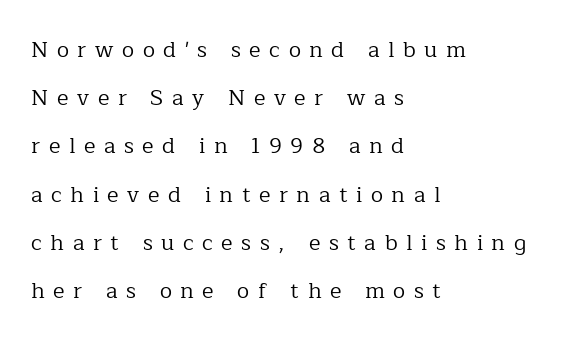
The image shows 22 px text type, upright; set left-aligned, loose line spacing (2.19x), unusually wide letter spacing (+0.39 em), not underlined.
